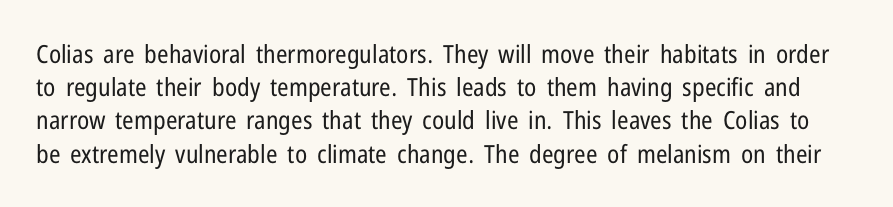
The image shows 25 px text type, upright; set normal line spacing (1.33x), normal letter spacing, not underlined.
